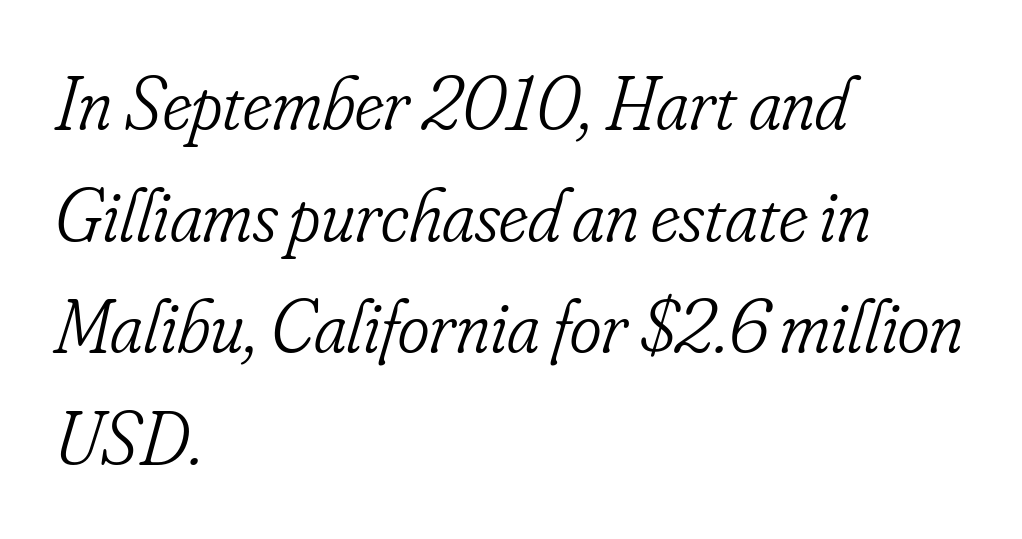
Q: Is the text bold? A: No.
Q: Is the text italic (slanted)? A: Yes, it leans right by about 16 degrees.
Q: Is the typeface a serif or a sans-serif typeface? A: Serif.
Q: Is the text underlined? A: No.
Q: How is the paragraph aligned? A: Left-aligned.
Q: Is the spacing between letters normal or unusually wide? A: Normal.
Q: Is the spacing between lines tight, normal or loose? A: Normal.
Q: Width (condensed, normal, or wide)? A: Condensed.
Q: Stroke contrast? A: Low.
Q: x-height? A: Small.
Q: Monospaced? A: No.
